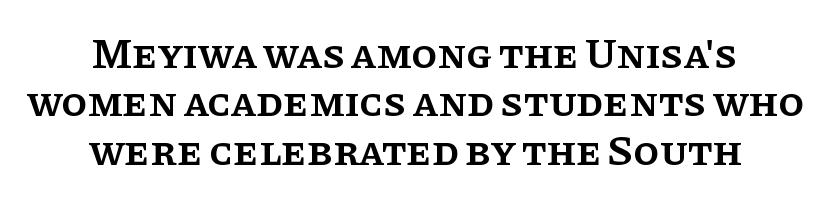
The image shows 42 px semibold serif type, upright; set centered, tight line spacing (1.15x), normal letter spacing, not underlined; low stroke contrast and a large x-height.
